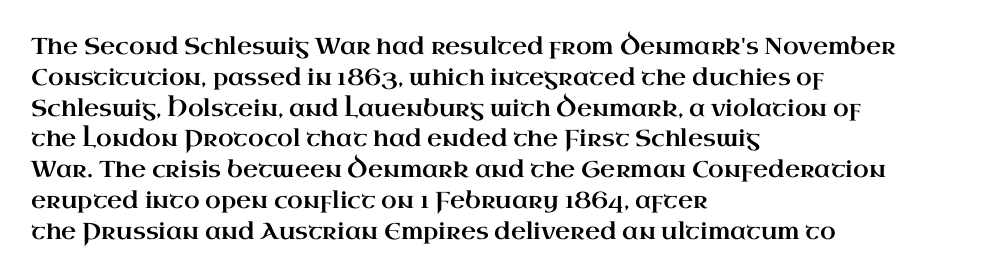
{"italic": "no", "underline": "no", "align": "left", "line_spacing": "normal", "line_spacing_ratio": 1.34, "letter_spacing": "normal", "letter_spacing_em": 0.0, "glyph_px": 23}
